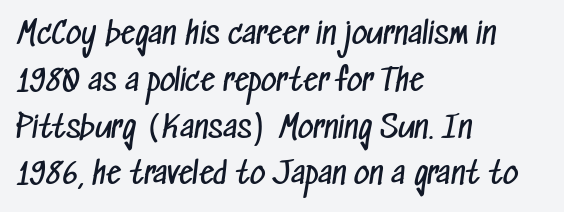
{"serif": "no", "bold": "no", "weight": "regular", "width": "condensed", "stroke_contrast": "low", "x_height": "medium", "monospaced": "no", "underline": "no", "align": "left", "line_spacing": "normal", "line_spacing_ratio": 1.56, "letter_spacing": "normal", "letter_spacing_em": 0.0, "glyph_px": 30}
